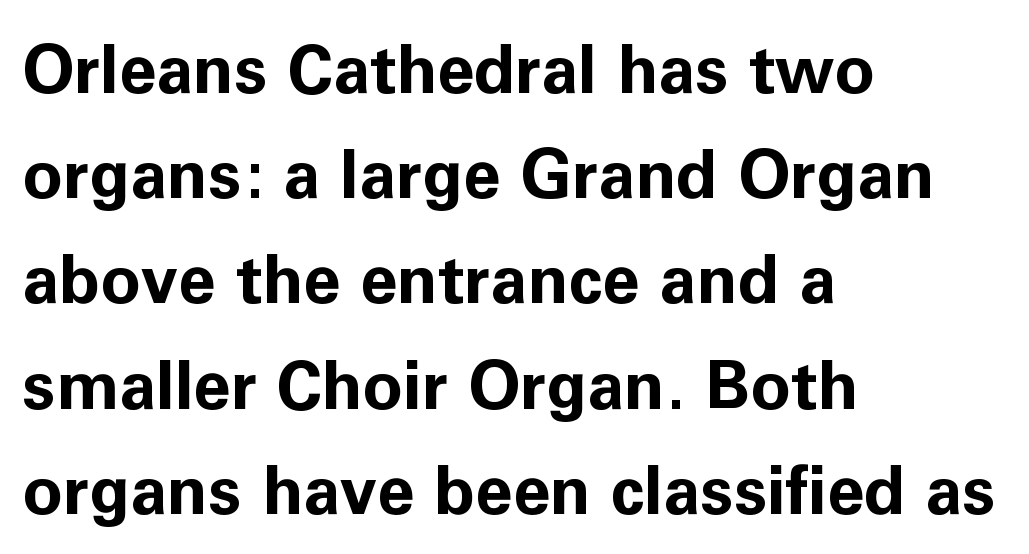
Q: Is the text bold? A: Yes.
Q: Is the text italic (slanted)? A: No, it is upright.
Q: Is the typeface a serif or a sans-serif typeface? A: Sans-serif.
Q: Is the text underlined? A: No.
Q: How is the paragraph aligned? A: Left-aligned.
Q: Is the spacing between letters normal or unusually wide? A: Normal.
Q: Is the spacing between lines tight, normal or loose? A: Normal.
Q: Width (condensed, normal, or wide)? A: Normal.
Q: Stroke contrast? A: Low.
Q: x-height? A: Medium.
Q: Monospaced? A: No.
